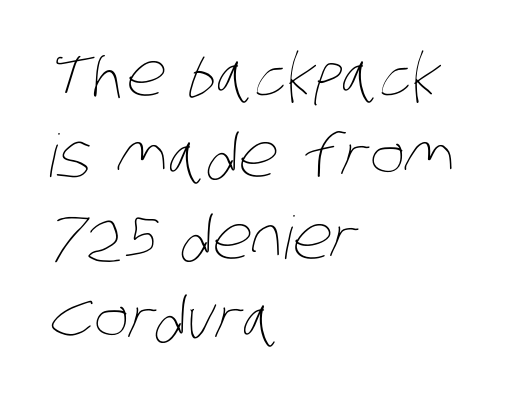
Glance below the letters and you will spot only blank space. Weight: regular or lighter. Evenly set lines give the paragraph a standard silhouette. Tracking value appears to be zero — textbook default spacing. A typesetter would call this proportional, since set widths differ per character.
